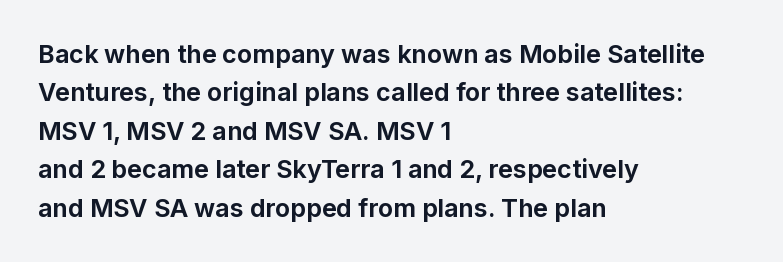
The image shows 25 px bold type, upright; set left-aligned, normal line spacing (1.54x), normal letter spacing, not underlined.
